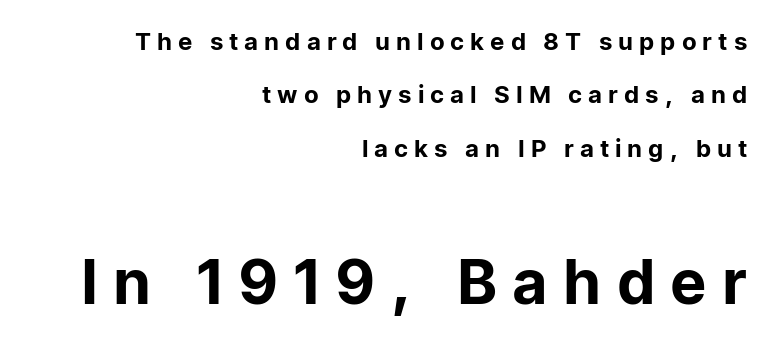
Baseline-to-baseline distance is far greater than the letter height. The face used here is proportionally spaced, like ordinary book or web type. The face used here appears at its bigger size in the lower chunk. A typesetter would call this heavily tracked-out type. Plain, unruled lines of type. Nope, not italic — everything's standing straight.
